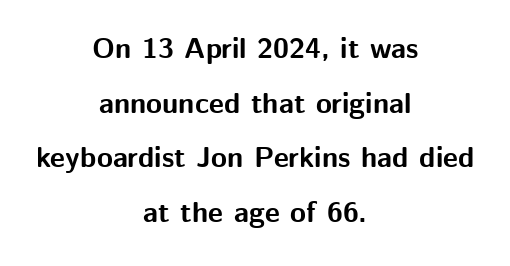
The image shows 29 px bold sans-serif type, upright; set centered, line spacing 1.88x, normal letter spacing, not underlined; medium stroke contrast and a medium x-height.
